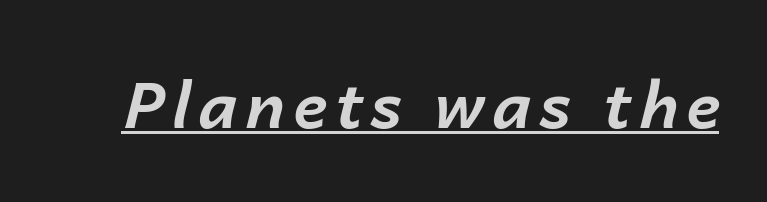
{"italic": "yes", "lean": "right", "slant_degrees": 14, "bold": "yes", "weight": "bold", "width": "normal", "stroke_contrast": "low", "x_height": "medium", "monospaced": "no", "underline": "yes", "glyph_px": 64}
